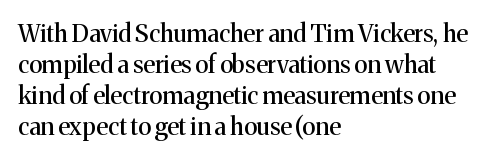
The image shows 24 px text type, upright; set left-aligned, normal line spacing (1.29x), normal letter spacing, not underlined.
